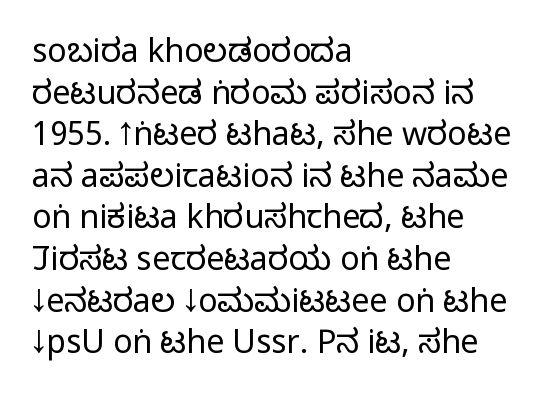
{"serif": "no", "italic": "no", "bold": "no", "weight": "regular", "width": "condensed", "stroke_contrast": "low", "x_height": "large", "monospaced": "no", "underline": "no", "align": "left", "line_spacing": "normal", "line_spacing_ratio": 1.3, "letter_spacing": "normal", "letter_spacing_em": 0.0, "glyph_px": 32}
